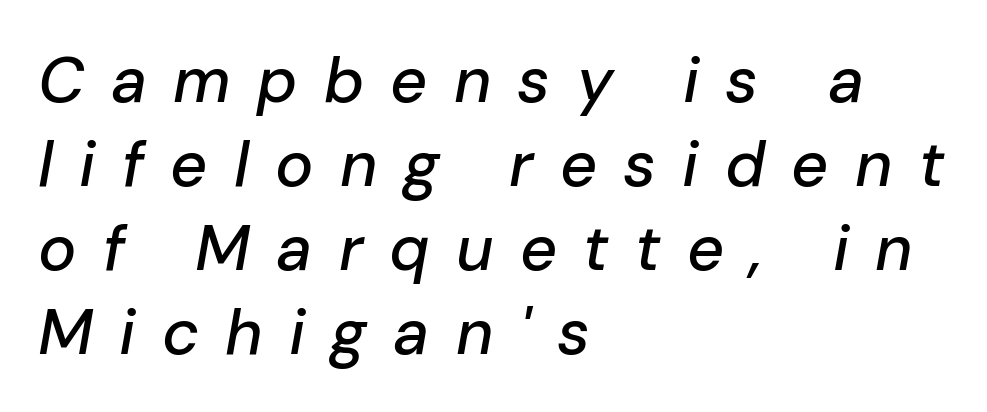
Posture: slanted. A typesetter would call this leading conventional body-copy spacing. Characters follow at a spacing far wider than the type designer built in. This rendering features lettering with no underline. The face used here is proportionally spaced, like ordinary book or web type. This rendering uses left alignment, leaving the right contour irregular.
